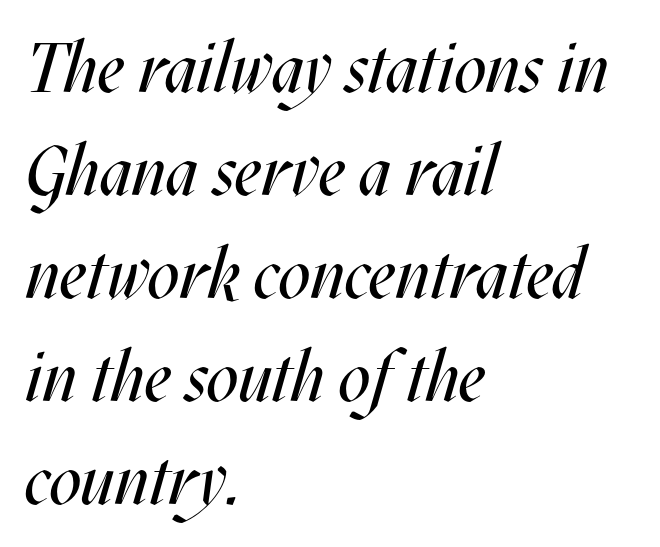
{"italic": "yes", "lean": "right", "slant_degrees": 17, "bold": "no", "weight": "regular", "width": "condensed", "stroke_contrast": "medium", "x_height": "large", "monospaced": "no", "underline": "no", "align": "left", "line_spacing": "normal", "line_spacing_ratio": 1.47, "letter_spacing": "normal", "letter_spacing_em": 0.0, "glyph_px": 70}
